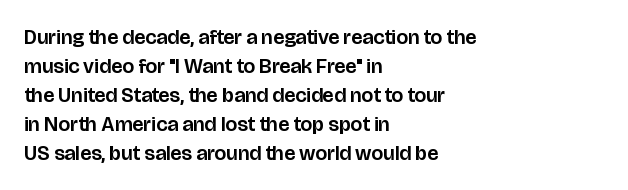
Does the leading feel generous? No, just average. Nobody touched the tracking dial on this one. This is the regular roman posture of the typeface. Visually the block forms a straight wall on the left and a jagged coastline on the right.
